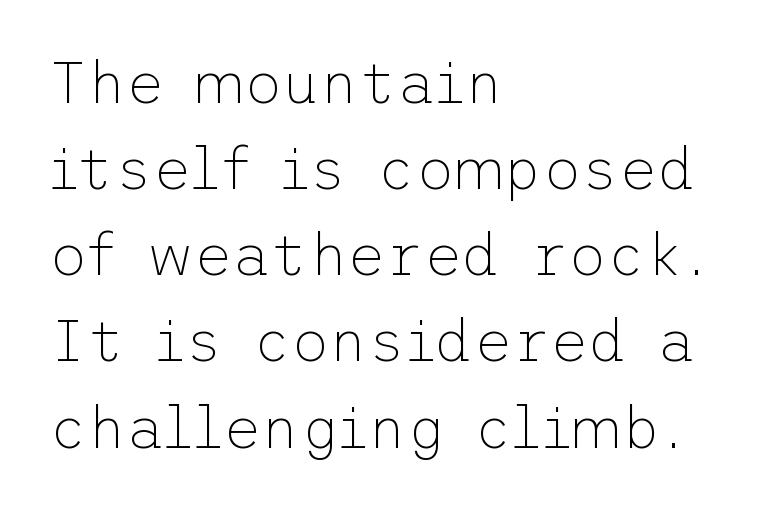
Q: Is the text bold? A: No.
Q: Is the text italic (slanted)? A: No, it is upright.
Q: Is the typeface a serif or a sans-serif typeface? A: Sans-serif.
Q: Is the text underlined? A: No.
Q: How is the paragraph aligned? A: Left-aligned.
Q: Is the spacing between letters normal or unusually wide? A: Normal.
Q: Is the spacing between lines tight, normal or loose? A: Normal.
Q: Width (condensed, normal, or wide)? A: Normal.
Q: Stroke contrast? A: Low.
Q: x-height? A: Medium.
